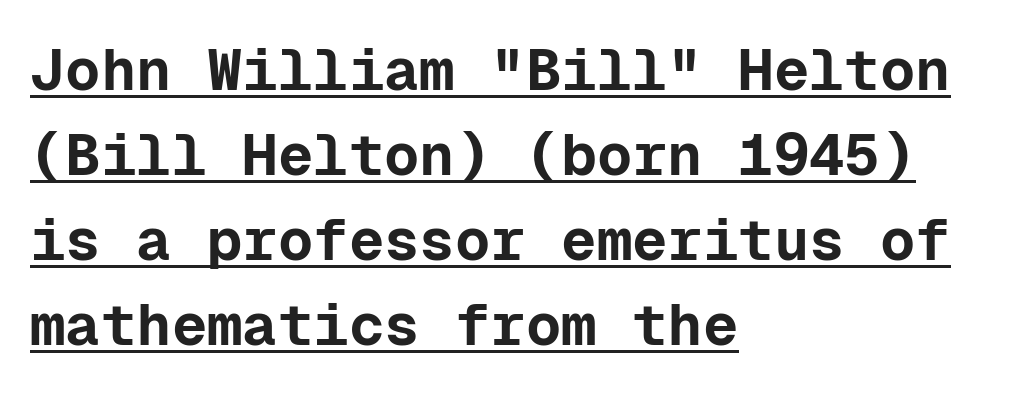
The image shows 59 px bold sans-serif type, upright, monospaced; set left-aligned, normal line spacing (1.44x), normal letter spacing, underlined; low stroke contrast and a medium x-height.
